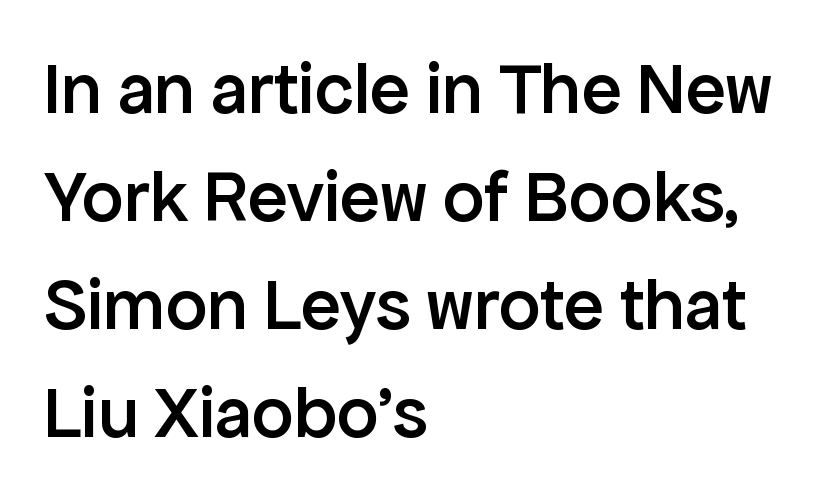
{"serif": "no", "italic": "no", "bold": "semi", "weight": "semibold", "width": "normal", "stroke_contrast": "low", "x_height": "medium", "monospaced": "no", "underline": "no", "align": "left", "line_spacing": "normal", "line_spacing_ratio": 1.46, "letter_spacing": "normal", "letter_spacing_em": 0.0, "glyph_px": 74}
